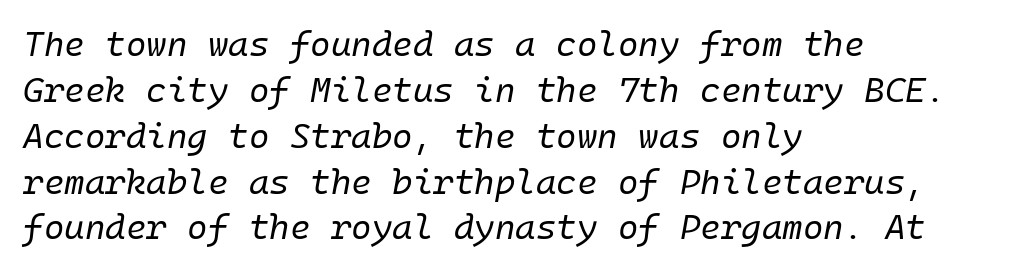
{"italic": "yes", "lean": "right", "slant_degrees": 10, "bold": "no", "weight": "regular", "width": "normal", "stroke_contrast": "low", "x_height": "medium", "underline": "no", "align": "left", "line_spacing": "normal", "line_spacing_ratio": 1.31, "letter_spacing": "normal", "letter_spacing_em": 0.0, "glyph_px": 35}
